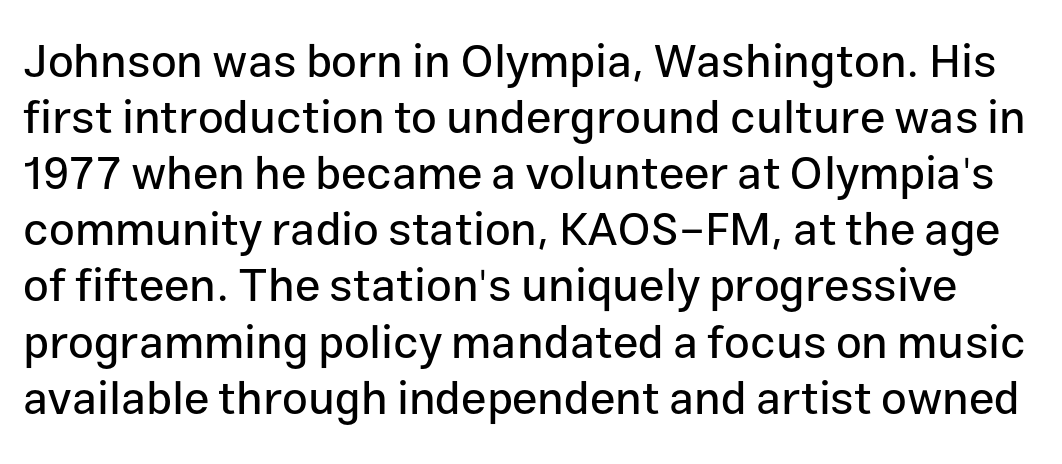
Classification — sans serif. Italic: no, the glyphs are upright roman. Descenders are the only things crossing below the line. Is the letter spacing exaggerated? No — it looks like the ordinary default. Proportional: the letters do not fall into vertical columns.
